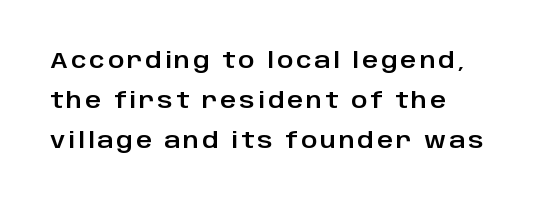
The image shows 22 px text type, upright; set left-aligned, line spacing 1.81x, not underlined.
